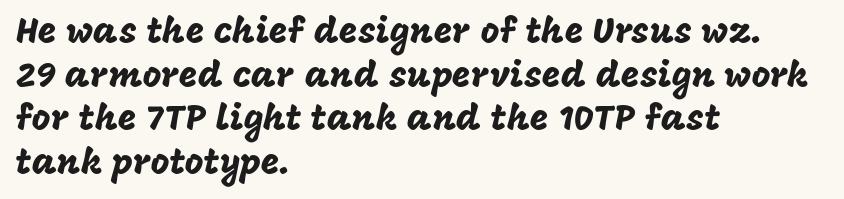
Letter spacing: default. The rendering shows plain stroke endings on the letterforms — a sans-serif design. Character widths vary here, with narrow letters taking less room than wide ones. The strip under each line holds only bare page. One-word summary of the alignment: left.
